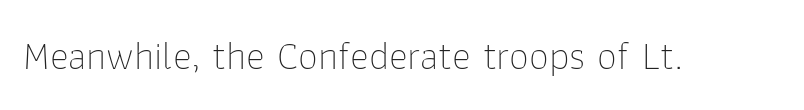
A quiet, ordinary-to-light weight characterises the typeface. The specimen omits any rule beneath the text block's lines. Nothing sits at the stroke ends, so this counts as sans-serif. Unlike italic type, these characters show no tilt at all.
